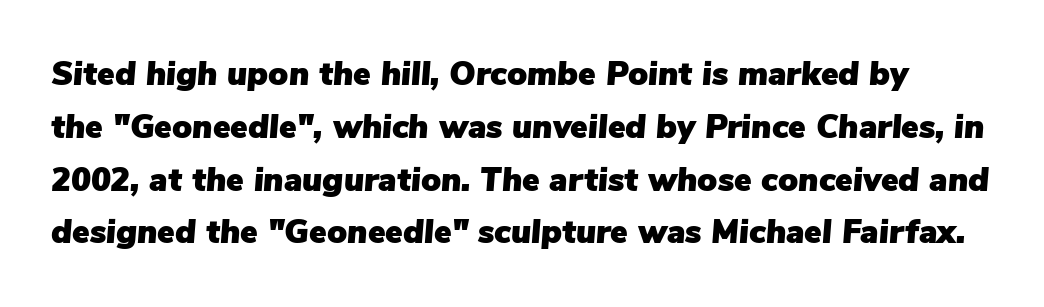
{"italic": "yes", "lean": "right", "slant_degrees": 5, "width": "normal", "stroke_contrast": "low", "x_height": "medium", "monospaced": "no", "underline": "no", "line_spacing": "normal", "line_spacing_ratio": 1.6, "letter_spacing": "normal", "letter_spacing_em": 0.0, "glyph_px": 33}
